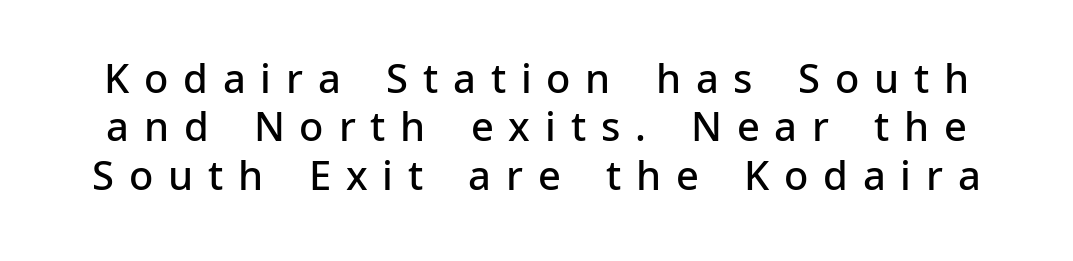
{"serif": "no", "italic": "no", "bold": "semi", "weight": "semibold", "width": "normal", "stroke_contrast": "low", "x_height": "medium", "monospaced": "no", "underline": "no", "line_spacing_ratio": 1.21, "letter_spacing": "wide", "letter_spacing_em": 0.37, "glyph_px": 40}
